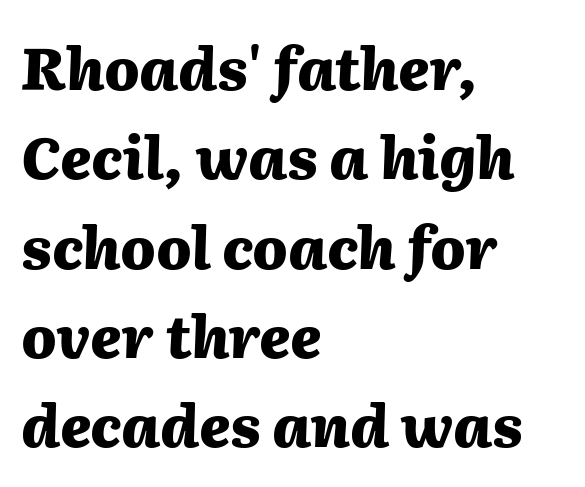
Every row of glyphs begins at an identical x-position on the left. Each new line begins a customary step beneath the previous one. Is this a fixed-width face? No — the glyphs have proportional, varying widths. The rendering applies a slant to the glyphs.
